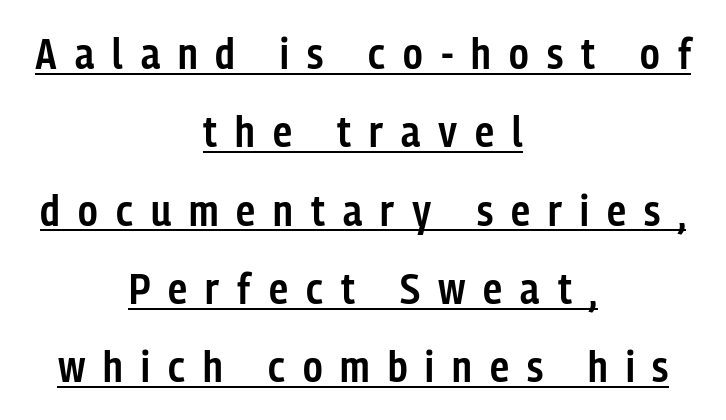
{"serif": "no", "italic": "no", "bold": "semi", "weight": "semibold", "width": "condensed", "stroke_contrast": "low", "x_height": "medium", "monospaced": "no", "underline": "yes", "align": "center", "line_spacing_ratio": 1.82, "letter_spacing": "wide", "letter_spacing_em": 0.42, "glyph_px": 43}
